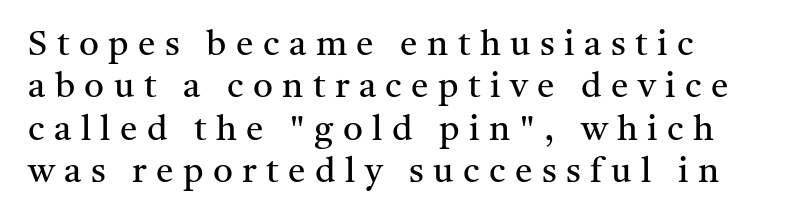
{"serif": "yes", "italic": "no", "bold": "no", "weight": "regular", "width": "normal", "stroke_contrast": "medium", "x_height": "medium", "monospaced": "no", "underline": "no", "align": "left", "line_spacing_ratio": 1.21, "letter_spacing": "wide", "letter_spacing_em": 0.27, "glyph_px": 35}
